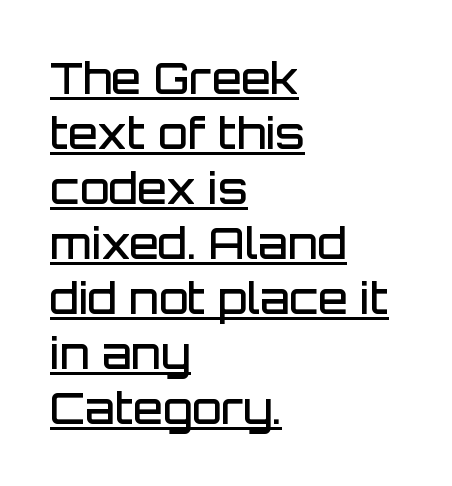
Q: Is the text bold? A: Semi-bold.
Q: Is the text italic (slanted)? A: No, it is upright.
Q: Is the typeface a serif or a sans-serif typeface? A: Sans-serif.
Q: Is the text underlined? A: Yes.
Q: How is the paragraph aligned? A: Left-aligned.
Q: Is the spacing between letters normal or unusually wide? A: Normal.
Q: Is the spacing between lines tight, normal or loose? A: Normal.
Q: Width (condensed, normal, or wide)? A: Normal.
Q: Stroke contrast? A: Low.
Q: x-height? A: Large.
Q: Monospaced? A: No.
